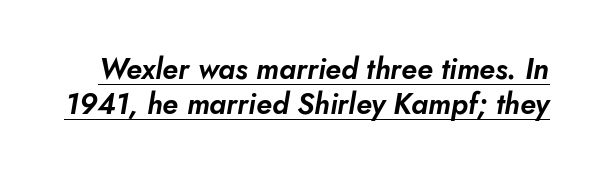
{"italic": "yes", "lean": "right", "slant_degrees": 10, "width": "normal", "stroke_contrast": "low", "x_height": "small", "monospaced": "no", "underline": "yes", "line_spacing_ratio": 1.2, "letter_spacing": "normal", "letter_spacing_em": 0.0, "glyph_px": 29}
